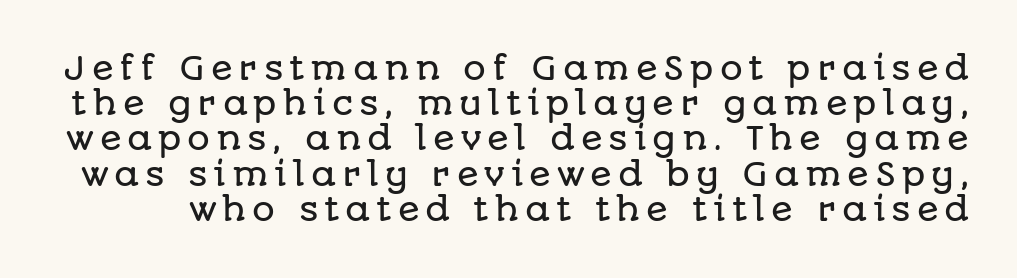
The area under the type is left untouched. Honestly, the rows look squashed on top of each other. The font family rendered here belongs to the sans-serif group. The rendering uses natural spacing where letterforms have individual widths.
